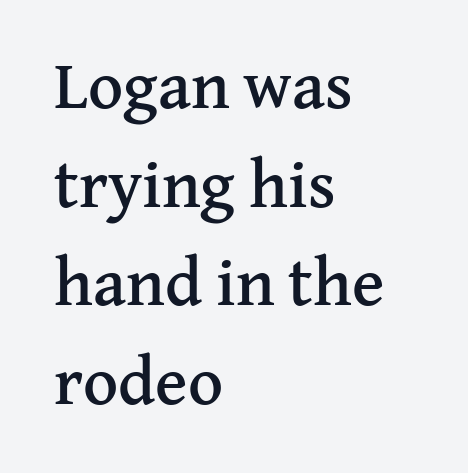
{"serif": "yes", "italic": "no", "width": "normal", "stroke_contrast": "medium", "x_height": "medium", "monospaced": "no", "underline": "no", "align": "left", "line_spacing": "normal", "line_spacing_ratio": 1.45, "letter_spacing": "normal", "letter_spacing_em": 0.0, "glyph_px": 68}
